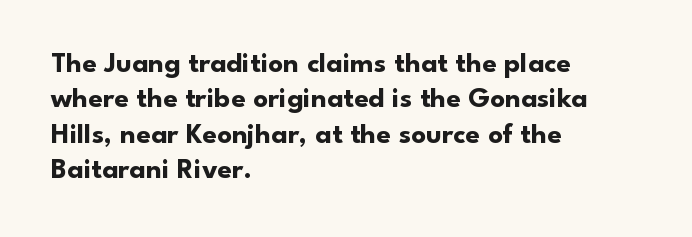
{"serif": "no", "italic": "no", "bold": "yes", "weight": "bold", "width": "normal", "stroke_contrast": "low", "x_height": "small", "monospaced": "no", "underline": "no", "align": "left", "line_spacing_ratio": 1.22, "letter_spacing": "normal", "letter_spacing_em": 0.0, "glyph_px": 29}
